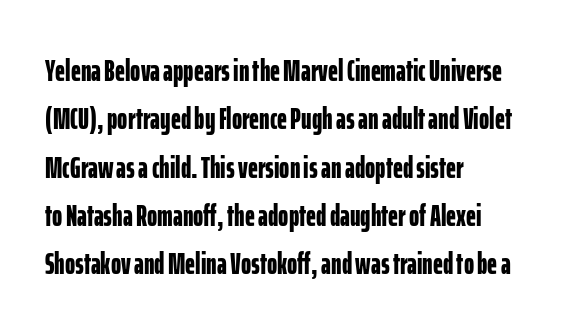
Which margin do the lines hug? The left one — the right edge is uneven. Only glyphs here, with clear space below each row. Tall strokes in this sample are plumb rather than angled. The characters display no serif detailing; their extremities are plain.
